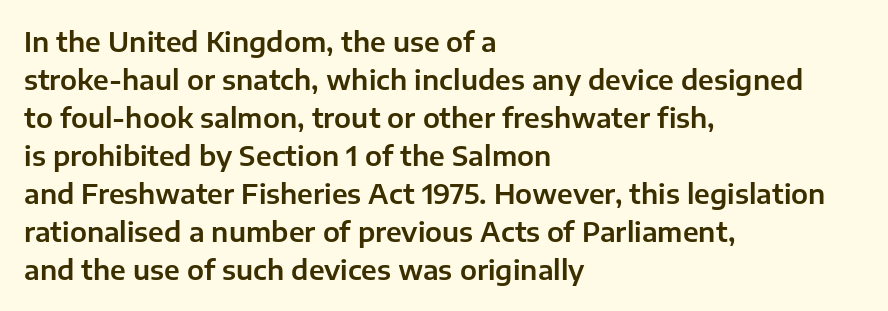
Every stem runs plumb, perpendicular to the baseline. No extra tracking has been applied to these lines. Students, observe: this is what conventionally led text looks like. The rendering anchors every line to the left-hand side. Just letters on the line, the space beneath them empty.
